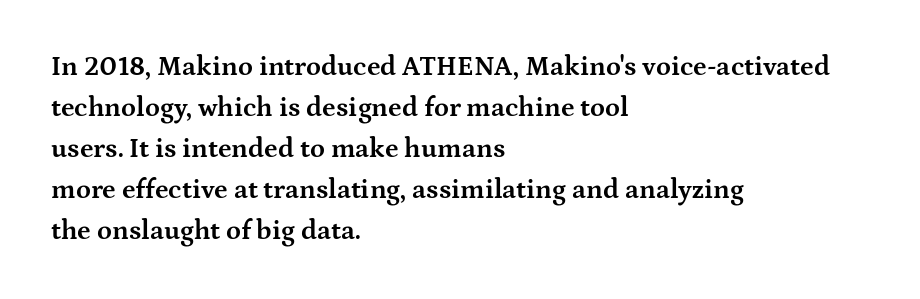
Line beginnings align vertically; line endings do not. Between one letter and the next there's only the usual sliver of space. Notice how descenders clear the ascenders below comfortably — that's standard leading. Does the lettering tilt? It doesn't — this is upright. Letters rest on an invisible, unmarked baseline.
